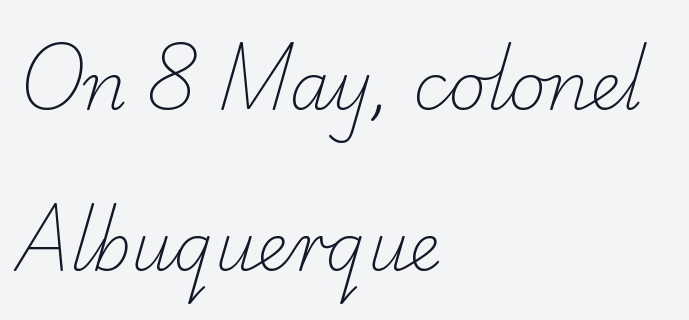
Unbolded letterforms with no extra heft. The gap between lines stays unmarked. Compared with typical body copy, the letter spacing here is the same. What's the leading like? Stretched, with rows far apart. Character widths vary here, with narrow letters taking less room than wide ones. These lines are composed in type with serifs.
